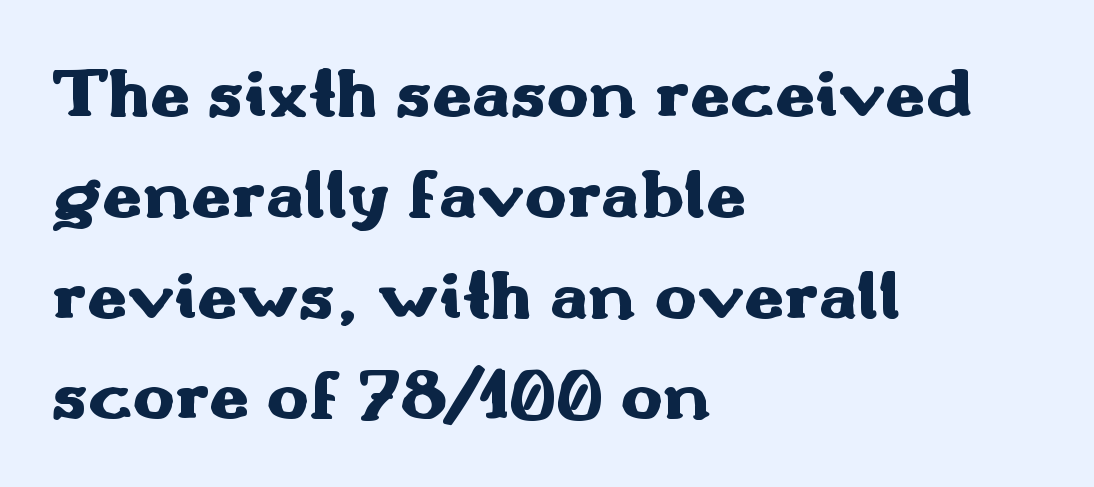
Q: Is the text bold? A: Yes.
Q: Is the text italic (slanted)? A: No, it is upright.
Q: Is the typeface a serif or a sans-serif typeface? A: Sans-serif.
Q: Is the text underlined? A: No.
Q: How is the paragraph aligned? A: Left-aligned.
Q: Is the spacing between letters normal or unusually wide? A: Normal.
Q: Is the spacing between lines tight, normal or loose? A: Normal.
Q: Width (condensed, normal, or wide)? A: Wide.
Q: Stroke contrast? A: Medium.
Q: x-height? A: Small.
Q: Monospaced? A: No.
